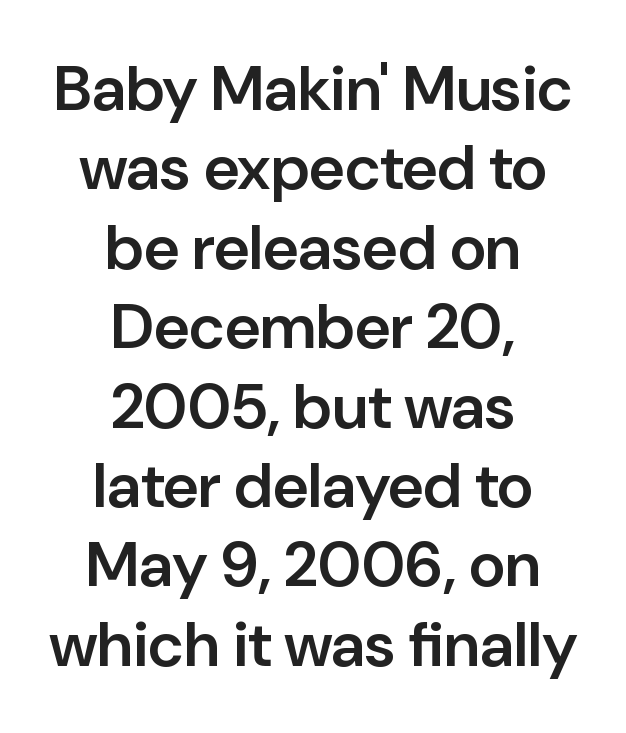
Q: Is the text bold? A: Semi-bold.
Q: Is the text italic (slanted)? A: No, it is upright.
Q: Is the typeface a serif or a sans-serif typeface? A: Sans-serif.
Q: Is the text underlined? A: No.
Q: How is the paragraph aligned? A: Centered.
Q: Is the spacing between letters normal or unusually wide? A: Normal.
Q: Is the spacing between lines tight, normal or loose? A: Normal.
Q: Width (condensed, normal, or wide)? A: Normal.
Q: Stroke contrast? A: Low.
Q: x-height? A: Medium.
Q: Monospaced? A: No.
